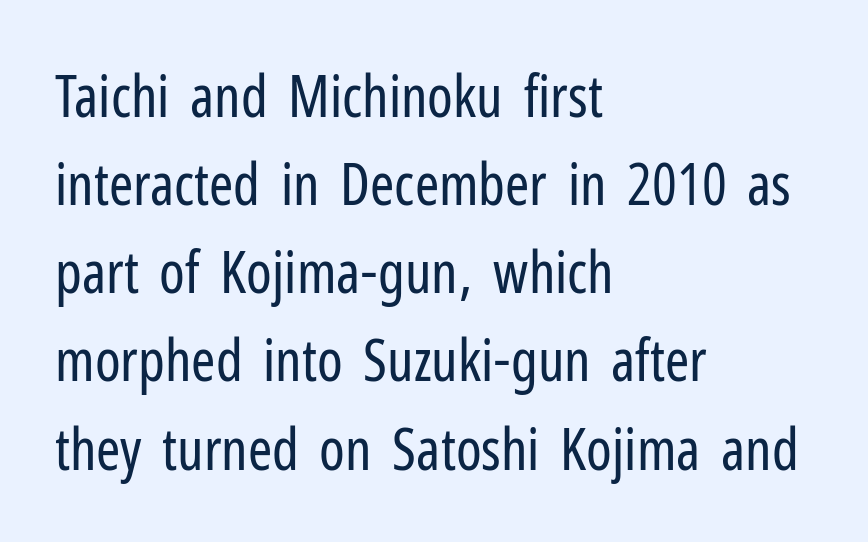
Q: Is the text bold? A: No.
Q: Is the text italic (slanted)? A: No, it is upright.
Q: Is the typeface a serif or a sans-serif typeface? A: Sans-serif.
Q: Is the text underlined? A: No.
Q: How is the paragraph aligned? A: Left-aligned.
Q: Is the spacing between letters normal or unusually wide? A: Normal.
Q: Is the spacing between lines tight, normal or loose? A: Normal.
Q: Width (condensed, normal, or wide)? A: Condensed.
Q: Stroke contrast? A: Low.
Q: x-height? A: Medium.
Q: Monospaced? A: No.
